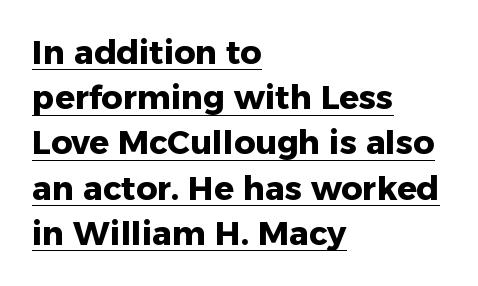
{"serif": "no", "italic": "no", "bold": "yes", "weight": "heavy", "width": "normal", "stroke_contrast": "low", "x_height": "medium", "monospaced": "no", "underline": "yes", "align": "left", "line_spacing": "normal", "line_spacing_ratio": 1.37, "letter_spacing": "normal", "letter_spacing_em": 0.0, "glyph_px": 33}
